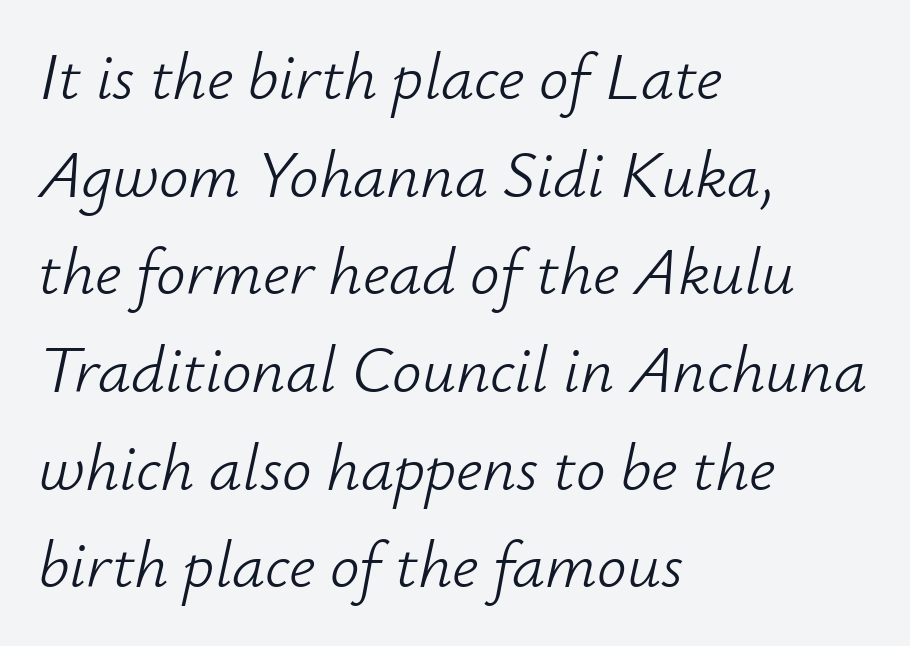
Q: Is the text bold? A: No.
Q: Is the text italic (slanted)? A: Yes, it leans right by about 12 degrees.
Q: Is the text underlined? A: No.
Q: How is the paragraph aligned? A: Left-aligned.
Q: Is the spacing between letters normal or unusually wide? A: Normal.
Q: Is the spacing between lines tight, normal or loose? A: Normal.
Q: Width (condensed, normal, or wide)? A: Normal.
Q: Stroke contrast? A: Low.
Q: x-height? A: Small.
Q: Monospaced? A: No.
